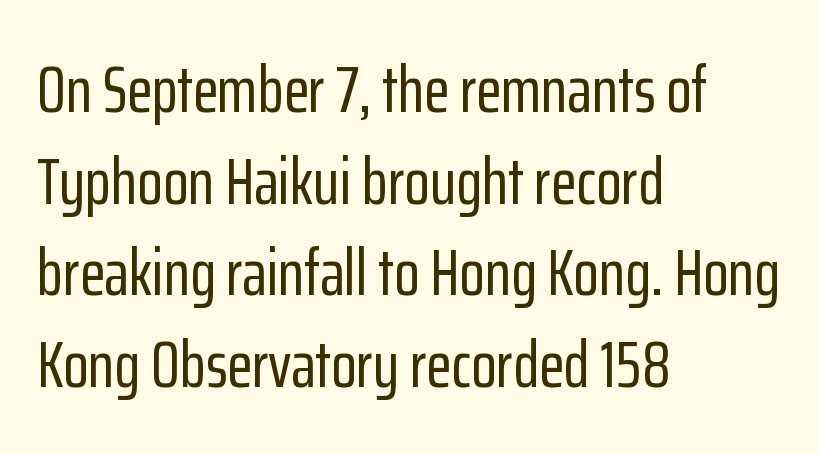
The space between consecutive lines is moderate. The letters stand straight up with perfectly vertical stems. Think of a printed novel: that variable character pitch is what you see here. The glyphs are unaccompanied by any horizontal stroke below them. Classification — sans serif. Here the glyphs are tracked normally, forming tight word shapes.
